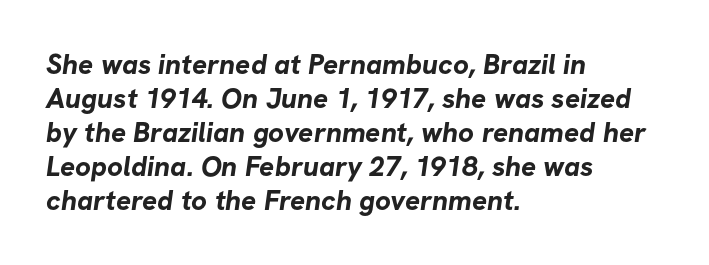
The image shows 28 px bold sans-serif type; set left-aligned, line spacing 1.21x, normal letter spacing, not underlined; low stroke contrast and a medium x-height.
